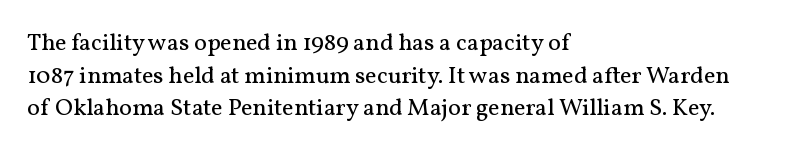
The image shows 24 px text type, upright; set left-aligned, normal line spacing (1.36x), normal letter spacing, not underlined.
